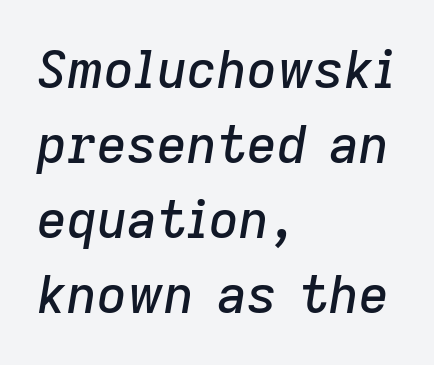
Only glyphs here, with clear space below each row. A typesetter would mark this as italic. Which margin do the lines hug? The left one — the right edge is uneven. The letters advance in unequal steps, a hallmark of proportional type. Here the glyphs are tracked normally, forming tight word shapes. In terms of leading, this rendering sits right in the middle.
